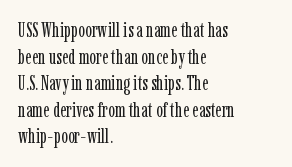
{"italic": "no", "bold": "no", "underline": "no", "align": "left", "line_spacing": "normal", "line_spacing_ratio": 1.33, "letter_spacing": "normal", "letter_spacing_em": 0.0, "glyph_px": 20}
